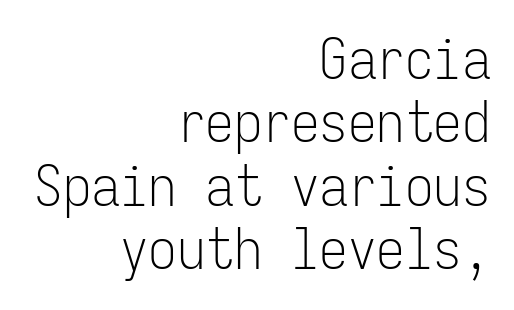
{"serif": "no", "italic": "no", "bold": "no", "weight": "light", "width": "condensed", "stroke_contrast": "low", "x_height": "medium", "monospaced": "yes", "underline": "no", "align": "right", "line_spacing": "tight", "line_spacing_ratio": 1.11, "letter_spacing": "normal", "letter_spacing_em": 0.0, "glyph_px": 57}
